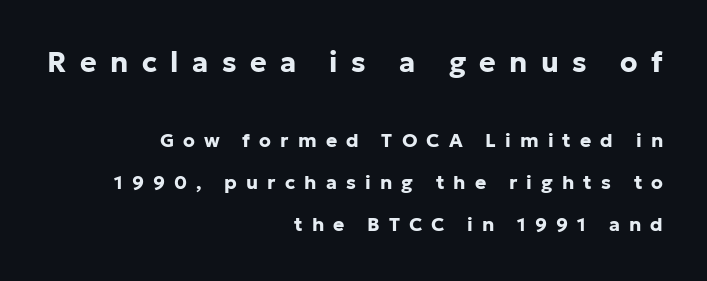
{"serif": "no", "italic": "no", "bold": "yes", "weight": "bold", "width": "normal", "stroke_contrast": "low", "x_height": "medium", "monospaced": "no", "underline": "no", "align": "right", "line_spacing": "loose", "line_spacing_ratio": 2.2, "letter_spacing": "wide", "letter_spacing_em": 0.48, "larger_block": "first", "size_ratio": 1.47, "glyph_px": 28}
